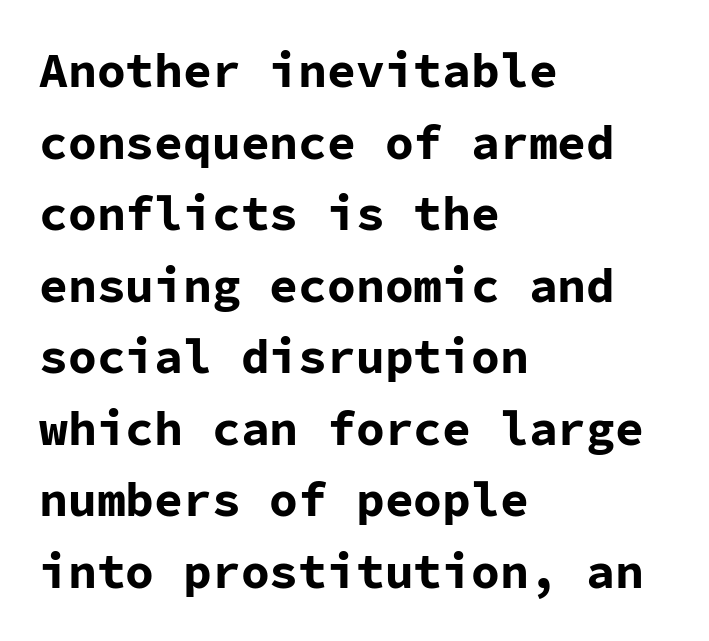
Nope, not italic — everything's standing straight. The font is running at its bold setting. In CSS terms this would be text-align: left. The passage shown is not underscored anywhere.
